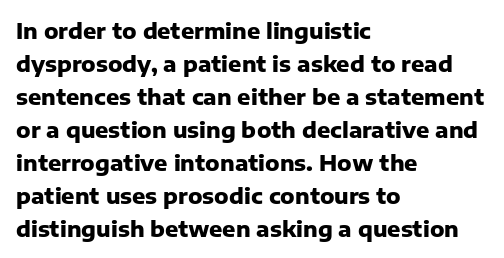
The image shows 22 px bold type, upright; set left-aligned, normal line spacing (1.5x), normal letter spacing, not underlined.
